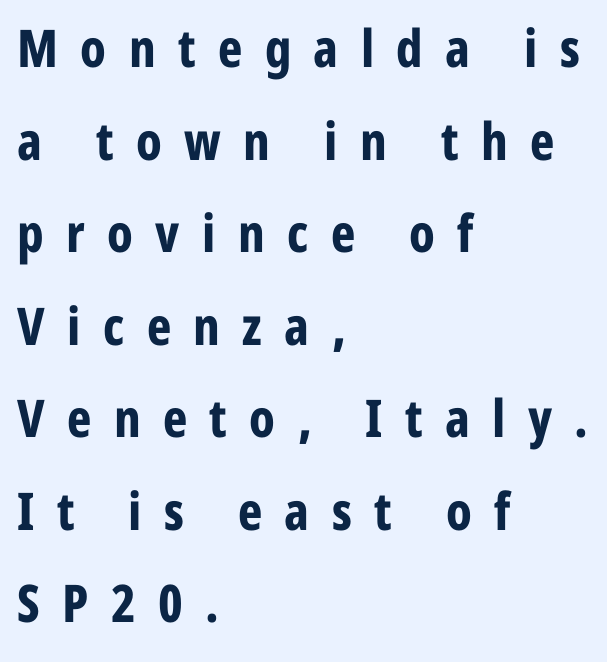
Q: Is the text bold? A: Yes.
Q: Is the text italic (slanted)? A: No, it is upright.
Q: Is the typeface a serif or a sans-serif typeface? A: Sans-serif.
Q: Is the text underlined? A: No.
Q: How is the paragraph aligned? A: Left-aligned.
Q: Is the spacing between letters normal or unusually wide? A: Unusually wide.
Q: Width (condensed, normal, or wide)? A: Condensed.
Q: Stroke contrast? A: Low.
Q: x-height? A: Medium.
Q: Monospaced? A: No.
